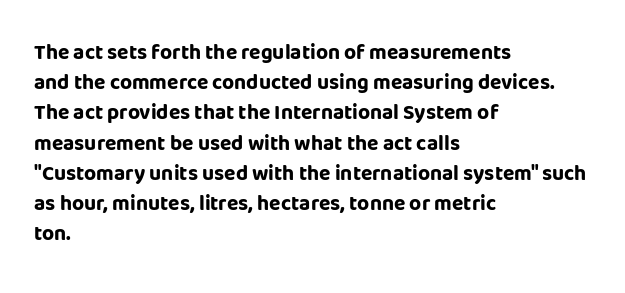
{"italic": "no", "bold": "yes", "underline": "no", "align": "left", "line_spacing": "normal", "line_spacing_ratio": 1.44, "letter_spacing": "normal", "letter_spacing_em": 0.0, "glyph_px": 21}
